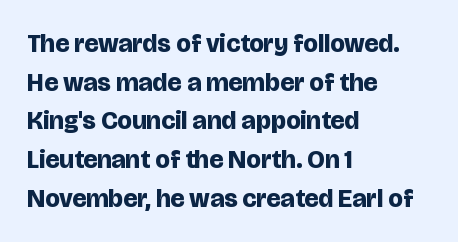
The image shows 26 px bold type, upright; set left-aligned, normal line spacing (1.49x), normal letter spacing, not underlined.
